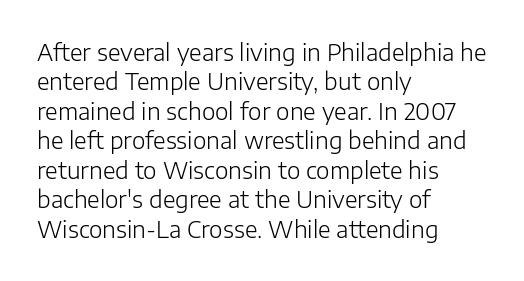
The image shows 23 px text type, upright; set left-aligned, normal line spacing (1.28x), normal letter spacing, not underlined.
